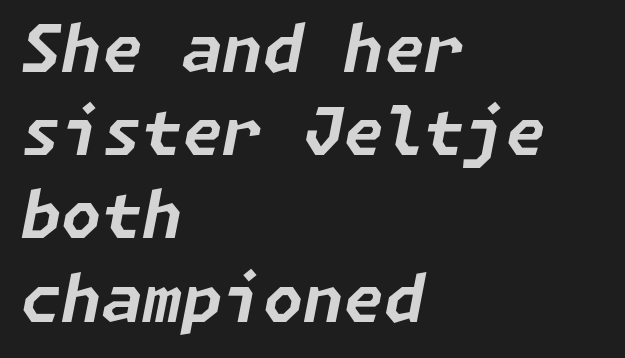
The image shows 65 px bold type, italic (leaning right); set left-aligned, normal line spacing (1.28x), normal letter spacing, not underlined; low stroke contrast and a medium x-height.
